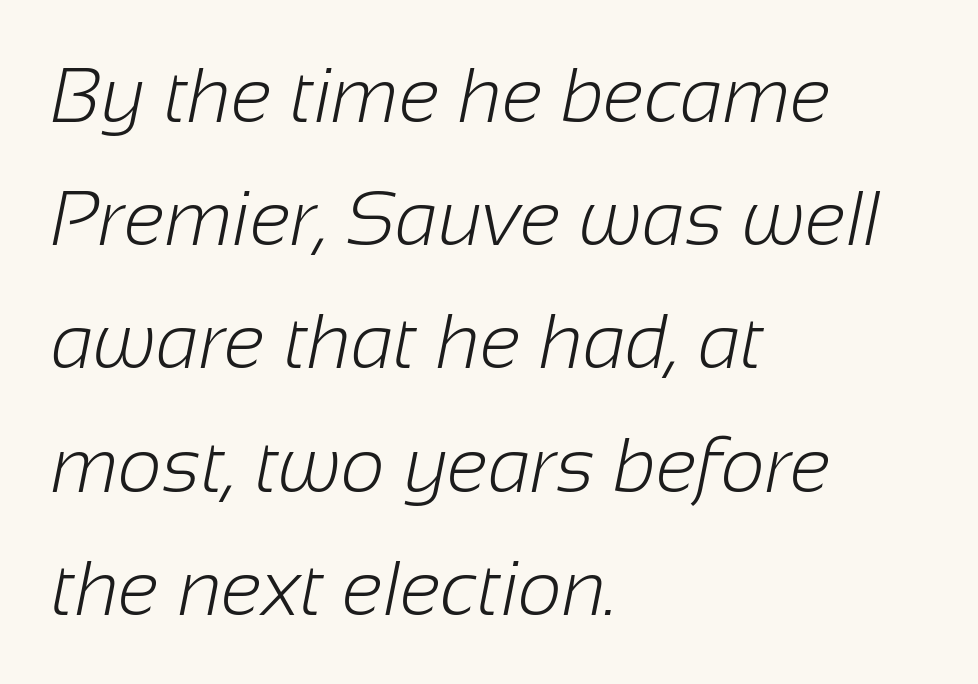
The image shows 77 px light sans-serif type; set left-aligned, normal line spacing (1.6x), normal letter spacing, not underlined; low stroke contrast and a medium x-height.
